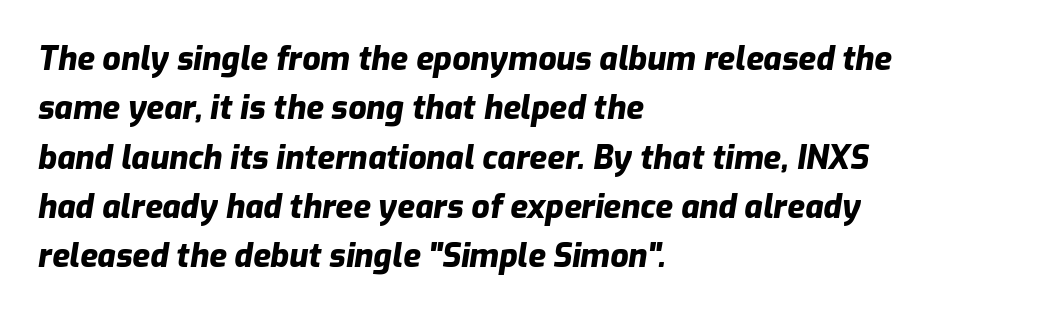
The space beneath each line is pristine and unruled. A dark, heavy texture on the line: the type is bold. The paragraph shown leans on its left margin. Is there much room between lines? A standard amount, neither cramped nor airy. Nothing unusual about the tracking: characters are spaced as the font intends. Note the varied advance widths — an 'i' is clearly narrower than an 'm'.
